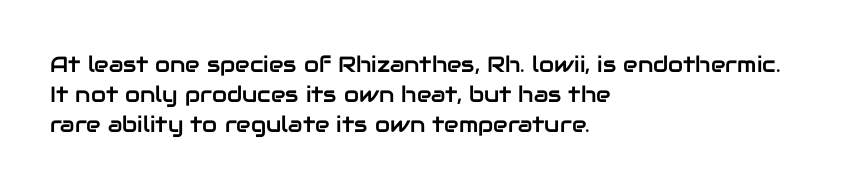
The image shows 22 px text type, upright; set left-aligned, normal line spacing (1.37x), normal letter spacing, not underlined.
